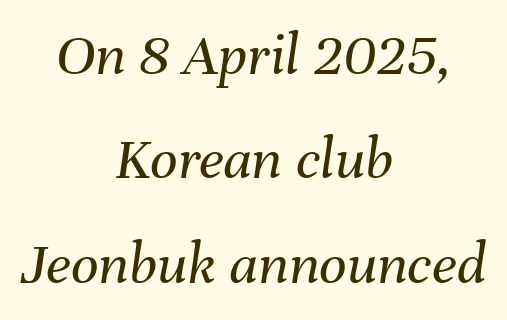
The image shows 61 px regular-weight type, italic (leaning right); set centered, line spacing 1.71x, normal letter spacing, not underlined; medium stroke contrast and a medium x-height.
